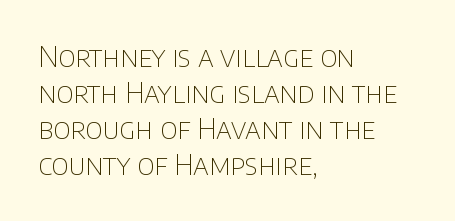
{"serif": "no", "italic": "no", "bold": "no", "weight": "thin", "width": "normal", "stroke_contrast": "low", "x_height": "large", "monospaced": "no", "underline": "no", "align": "left", "line_spacing": "normal", "line_spacing_ratio": 1.29, "letter_spacing": "normal", "letter_spacing_em": 0.0, "glyph_px": 28}
